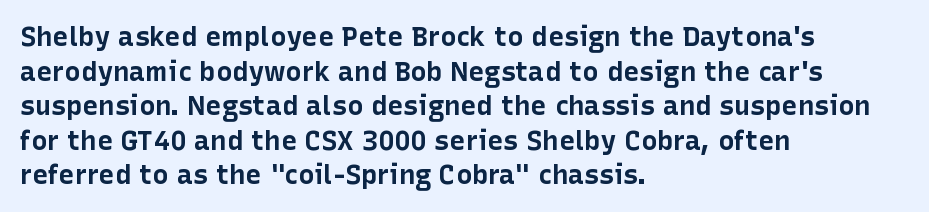
{"italic": "no", "bold": "yes", "underline": "no", "align": "left", "line_spacing": "normal", "line_spacing_ratio": 1.28, "letter_spacing": "normal", "letter_spacing_em": 0.0, "glyph_px": 27}
